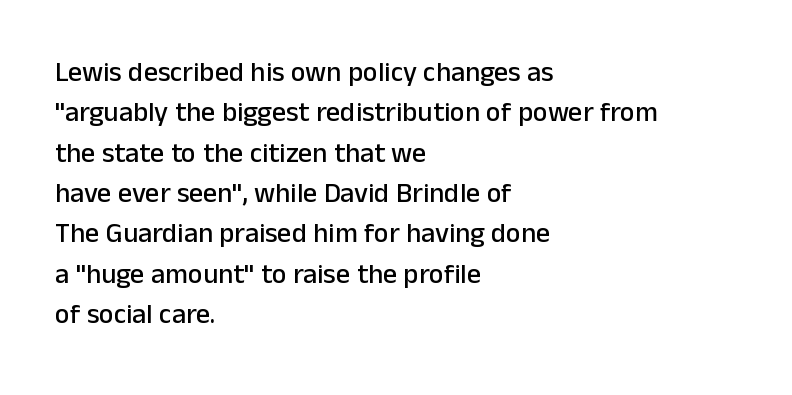
Q: Is the text italic (slanted)? A: No, it is upright.
Q: Is the typeface a serif or a sans-serif typeface? A: Sans-serif.
Q: Is the text underlined? A: No.
Q: How is the paragraph aligned? A: Left-aligned.
Q: Is the spacing between letters normal or unusually wide? A: Normal.
Q: Is the spacing between lines tight, normal or loose? A: Normal.
Q: Width (condensed, normal, or wide)? A: Normal.
Q: Stroke contrast? A: Low.
Q: x-height? A: Medium.
Q: Monospaced? A: No.
